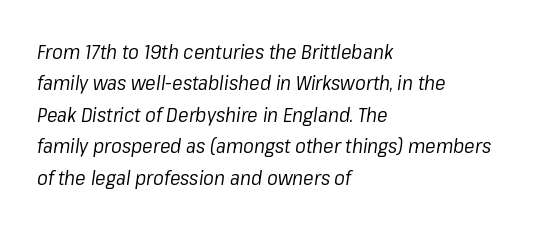
{"italic": "yes", "lean": "right", "slant_degrees": 8, "bold": "no", "underline": "no", "align": "left", "line_spacing": "normal", "line_spacing_ratio": 1.57, "letter_spacing": "normal", "letter_spacing_em": 0.0, "glyph_px": 20}
